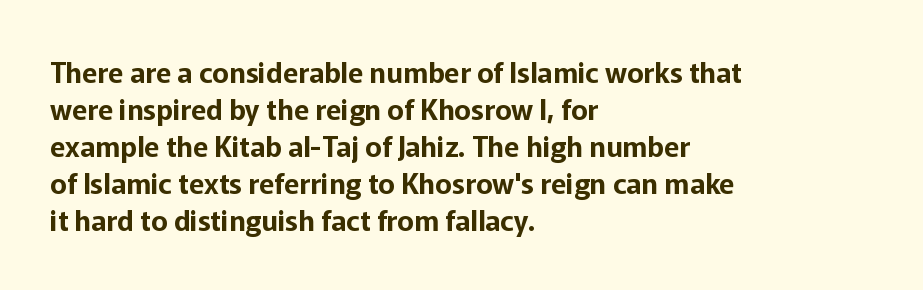
{"serif": "no", "italic": "no", "width": "normal", "stroke_contrast": "low", "x_height": "medium", "monospaced": "no", "underline": "no", "align": "left", "line_spacing": "normal", "line_spacing_ratio": 1.32, "letter_spacing": "normal", "letter_spacing_em": 0.0, "glyph_px": 28}
